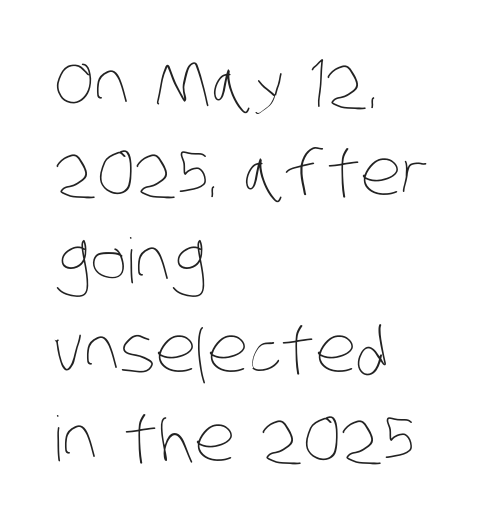
{"bold": "no", "weight": "thin", "width": "condensed", "stroke_contrast": "low", "x_height": "large", "monospaced": "no", "underline": "no", "align": "left", "line_spacing": "normal", "line_spacing_ratio": 1.43, "letter_spacing": "normal", "letter_spacing_em": 0.0, "glyph_px": 62}
